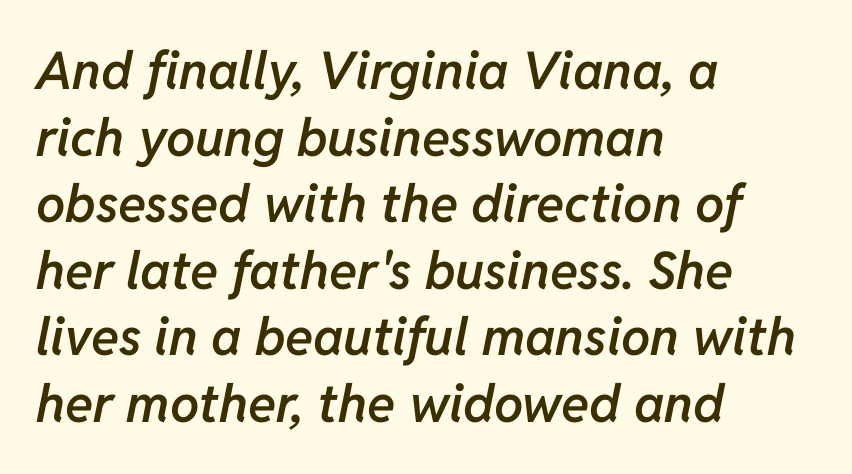
The setting favours the left margin, as ordinary paragraphs usually do. Is the letter spacing exaggerated? No — it looks like the ordinary default. The axis of the letterforms is tilted away from vertical. These lines are rendered in a variable-pitch font. Students, this is semibold: more ink than regular, less than bold. Evenly set lines give the paragraph a standard silhouette.
